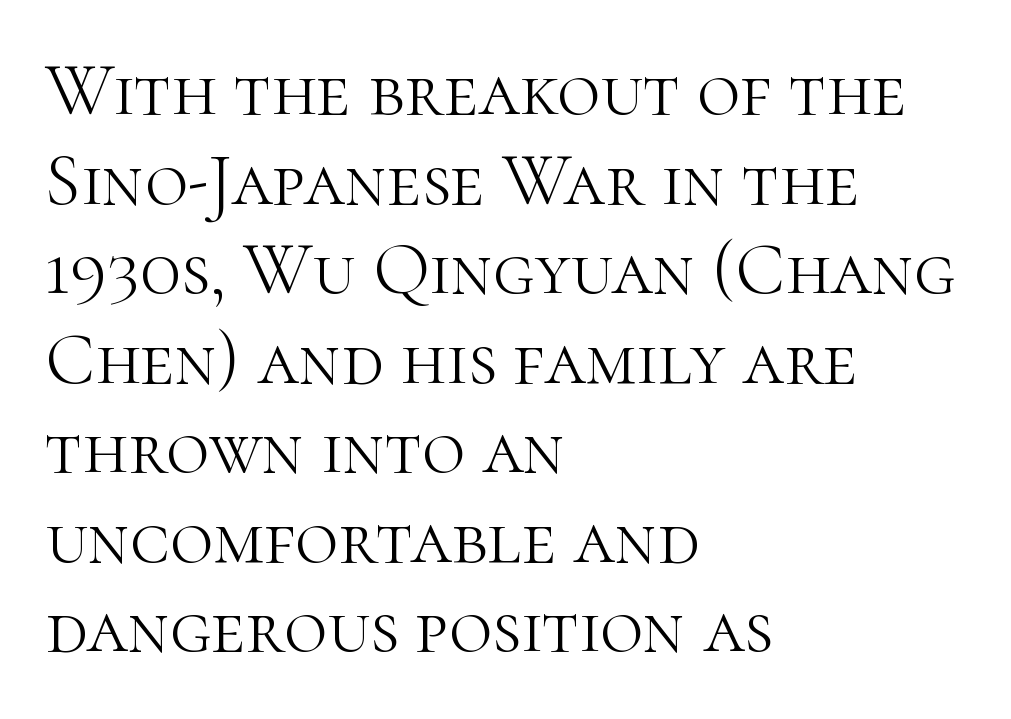
The face used here is rendered with its standard letterfit. These lines are set flush left with a ragged right edge. Upright lettering throughout. The foot of each line stays bare and open.
